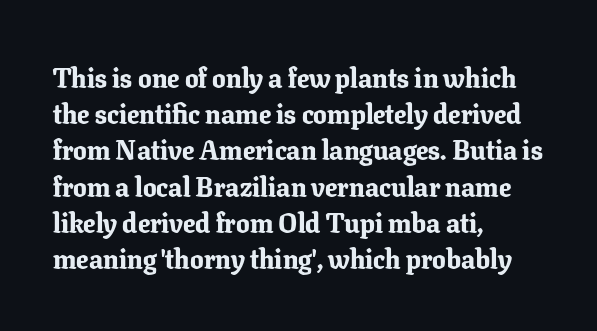
{"italic": "no", "bold": "yes", "underline": "no", "align": "left", "line_spacing": "normal", "line_spacing_ratio": 1.34, "letter_spacing": "normal", "letter_spacing_em": 0.0, "glyph_px": 27}
